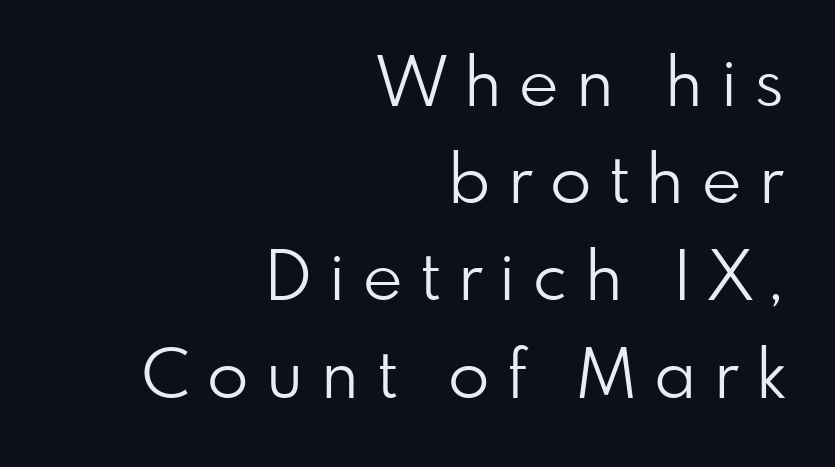
Q: Is the text bold? A: No.
Q: Is the text italic (slanted)? A: No, it is upright.
Q: Is the typeface a serif or a sans-serif typeface? A: Sans-serif.
Q: Is the text underlined? A: No.
Q: How is the paragraph aligned? A: Right-aligned.
Q: Is the spacing between letters normal or unusually wide? A: Unusually wide.
Q: Is the spacing between lines tight, normal or loose? A: Normal.
Q: Width (condensed, normal, or wide)? A: Normal.
Q: Stroke contrast? A: Low.
Q: x-height? A: Small.
Q: Monospaced? A: No.
